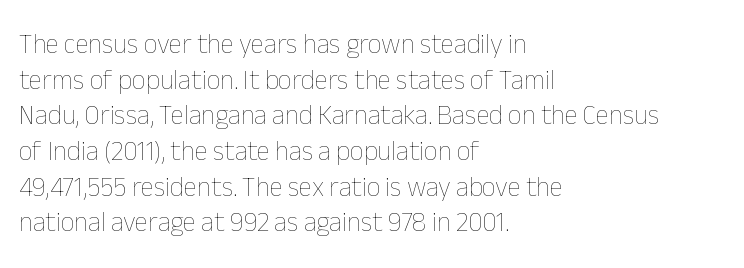
Notice how descenders clear the ascenders below comfortably — that's standard leading. Rule under the text: the space is simply empty. This rendering uses left alignment, leaving the right contour irregular. The type sits square on the baseline with zero lean. The font sits on the lighter half of the weight spectrum, regular included. The gaps between neighbouring characters are ordinary and unremarkable.
